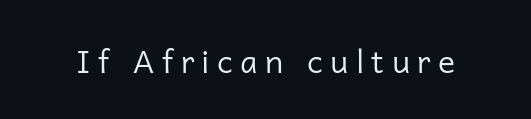
Nope, no serifs anywhere on these letters. Spacing between characters has been opened up far beyond the box default. The font's upright variant was chosen for this text. Spacing verdict: proportional, widths tailored to each character. This reads as an unemphasized weight, regular at the heaviest.
